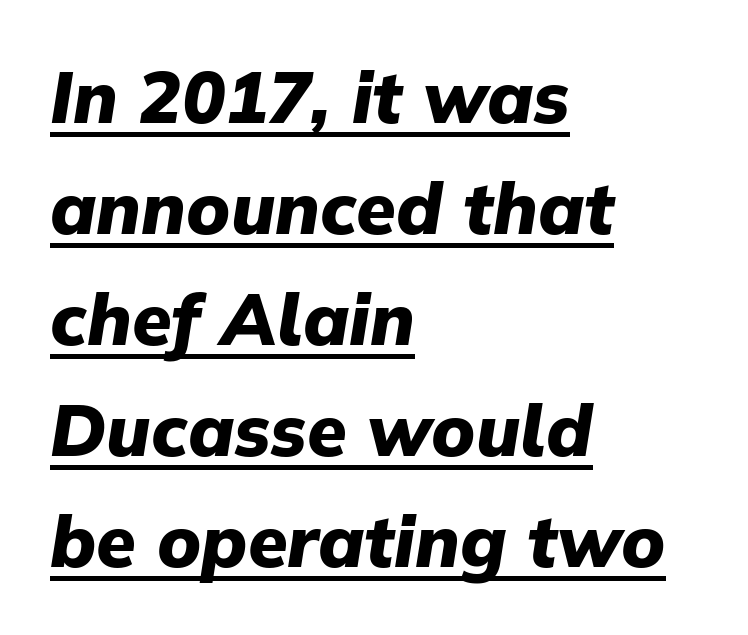
{"italic": "yes", "lean": "right", "slant_degrees": 9, "bold": "yes", "weight": "heavy", "width": "normal", "stroke_contrast": "low", "x_height": "medium", "monospaced": "no", "underline": "yes", "align": "left", "line_spacing": "normal", "line_spacing_ratio": 1.54, "letter_spacing": "normal", "letter_spacing_em": 0.0, "glyph_px": 72}
